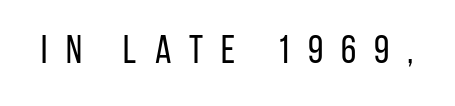
Compared with a typical body face, this is equally light or lighter still. Spacing between characters has been opened up far beyond the box default. Is this a sans? Yes — the strokes have no serifs. A bare baseline throughout the passage. Spacing verdict: proportional, widths tailored to each character. No italicization has been applied; the sample stays upright.
